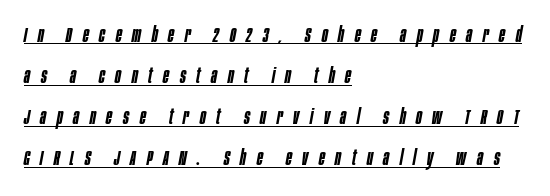
The image shows 22 px text type, italic (leaning right); set left-aligned, line spacing 1.87x, unusually wide letter spacing (+0.48 em), underlined.
